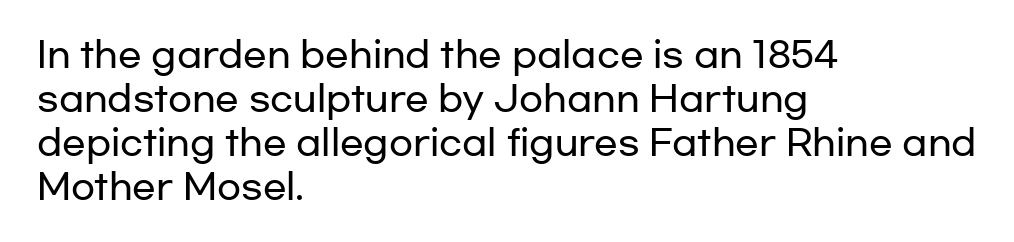
{"serif": "no", "italic": "no", "width": "wide", "stroke_contrast": "low", "x_height": "medium", "monospaced": "no", "underline": "no", "align": "left", "line_spacing": "normal", "line_spacing_ratio": 1.26, "letter_spacing": "normal", "letter_spacing_em": 0.0, "glyph_px": 35}
